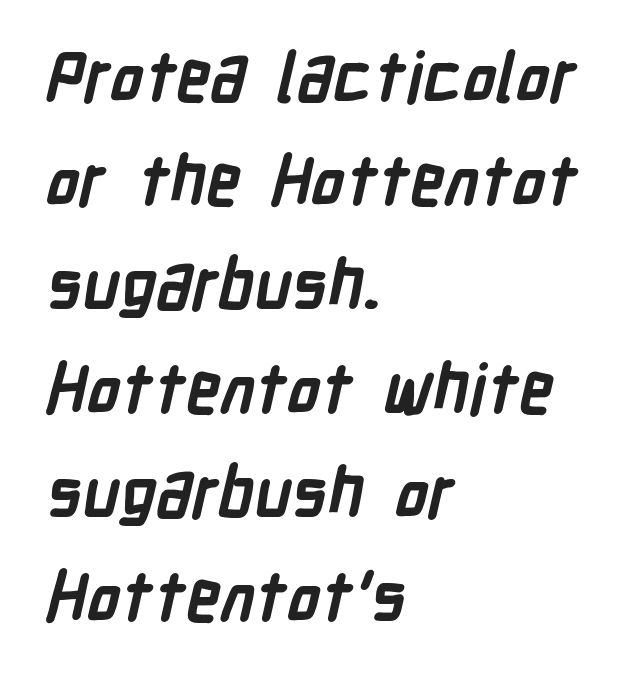
{"serif": "no", "bold": "yes", "weight": "semibold", "width": "condensed", "stroke_contrast": "low", "x_height": "medium", "monospaced": "no", "underline": "no", "align": "left", "line_spacing": "normal", "line_spacing_ratio": 1.53, "letter_spacing": "normal", "letter_spacing_em": 0.0, "glyph_px": 68}
